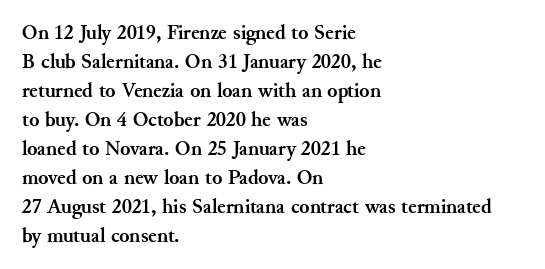
The image shows 21 px bold type, upright; set left-aligned, normal line spacing (1.38x), normal letter spacing, not underlined.
